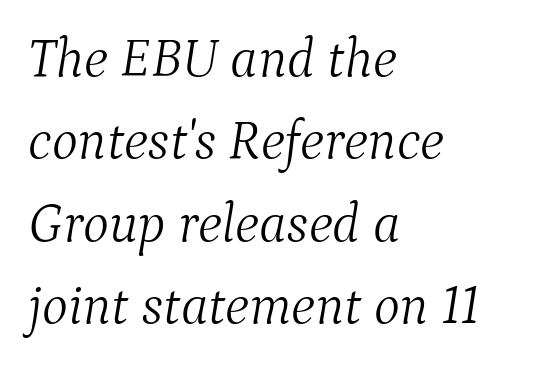
The image shows 55 px light serif type, italic (leaning right); set left-aligned, normal line spacing (1.5x), normal letter spacing, not underlined; medium stroke contrast and a medium x-height.
